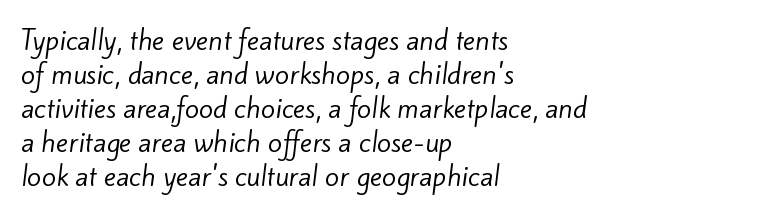
Regarding leading, the lines here are spaced in the standard way. These glyphs show unthickened strokes, regular width or finer. Quick note: underline off. Tracking here is standard; glyphs follow each other at the usual distance.
